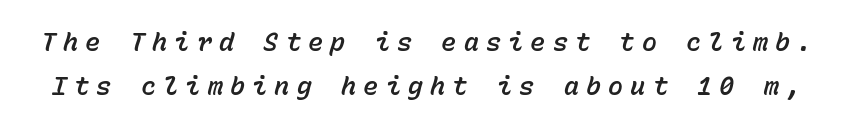
Q: Is the text italic (slanted)? A: Yes, it leans right by about 15 degrees.
Q: Is the text underlined? A: No.
Q: Is the spacing between letters normal or unusually wide? A: Unusually wide.
